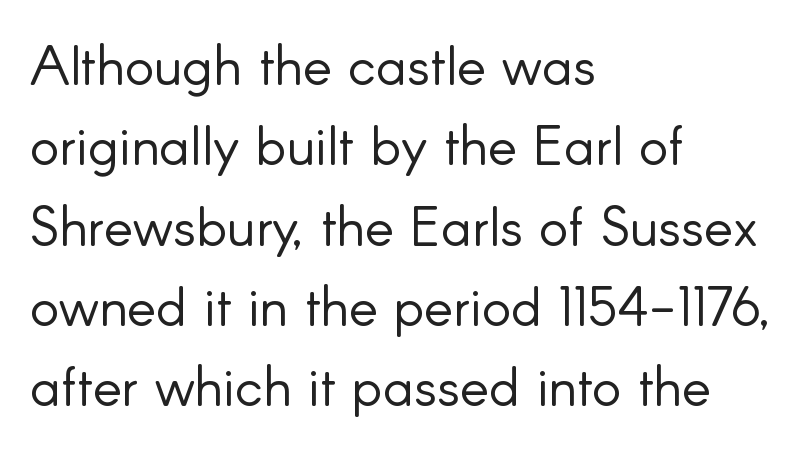
The image shows 55 px light sans-serif type, upright; set left-aligned, normal line spacing (1.46x), normal letter spacing, not underlined; low stroke contrast and a small x-height.
